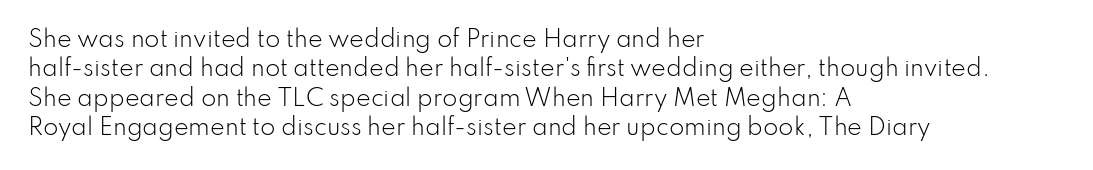
Q: Is the text bold? A: No.
Q: Is the text italic (slanted)? A: No, it is upright.
Q: Is the text underlined? A: No.
Q: How is the paragraph aligned? A: Left-aligned.
Q: Is the spacing between letters normal or unusually wide? A: Normal.
Q: Is the spacing between lines tight, normal or loose? A: Normal.
